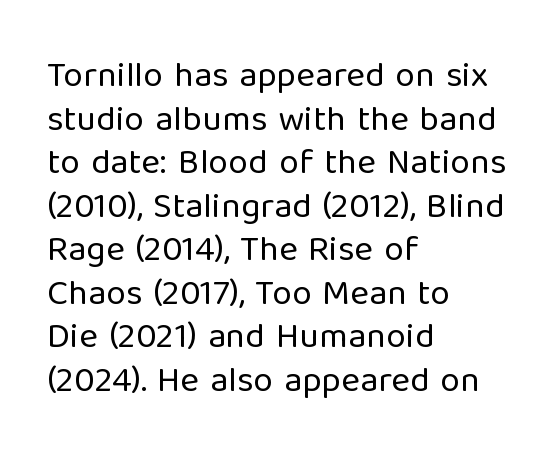
Q: Is the text bold? A: No.
Q: Is the text italic (slanted)? A: No, it is upright.
Q: Is the typeface a serif or a sans-serif typeface? A: Sans-serif.
Q: Is the text underlined? A: No.
Q: How is the paragraph aligned? A: Left-aligned.
Q: Is the spacing between letters normal or unusually wide? A: Normal.
Q: Width (condensed, normal, or wide)? A: Normal.
Q: Stroke contrast? A: Low.
Q: x-height? A: Medium.
Q: Monospaced? A: No.
